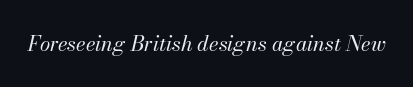
Q: Is the text bold? A: No.
Q: Is the text italic (slanted)? A: Yes, it leans right by about 13 degrees.
Q: Is the text underlined? A: No.
Q: Is the spacing between letters normal or unusually wide? A: Normal.
